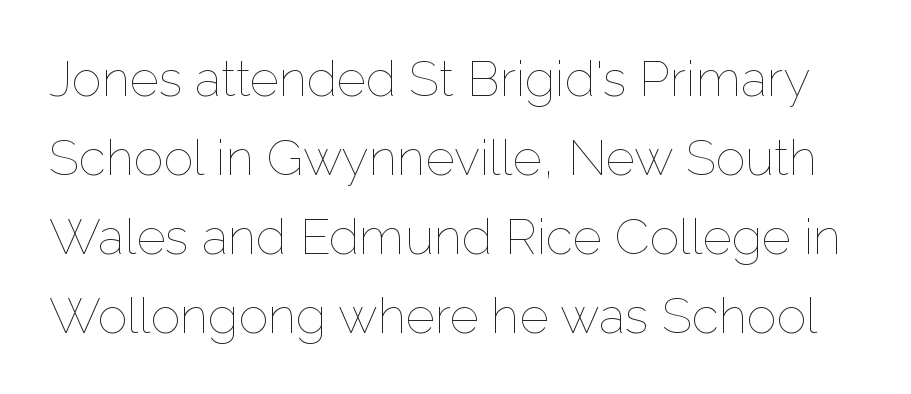
Q: Is the text bold? A: No.
Q: Is the text italic (slanted)? A: No, it is upright.
Q: Is the text underlined? A: No.
Q: Is the spacing between letters normal or unusually wide? A: Normal.
Q: Is the spacing between lines tight, normal or loose? A: Normal.
Q: Width (condensed, normal, or wide)? A: Normal.
Q: Stroke contrast? A: Low.
Q: x-height? A: Medium.
Q: Monospaced? A: No.
